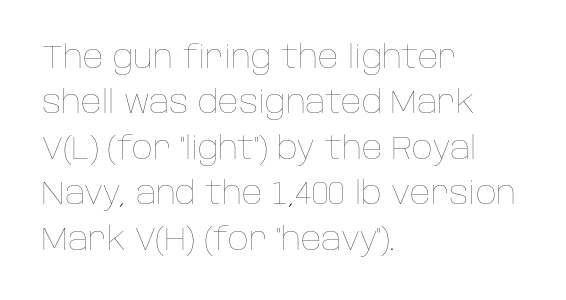
The image shows 32 px thin type, upright; set left-aligned, normal line spacing (1.42x), normal letter spacing, not underlined; low stroke contrast and a large x-height.
